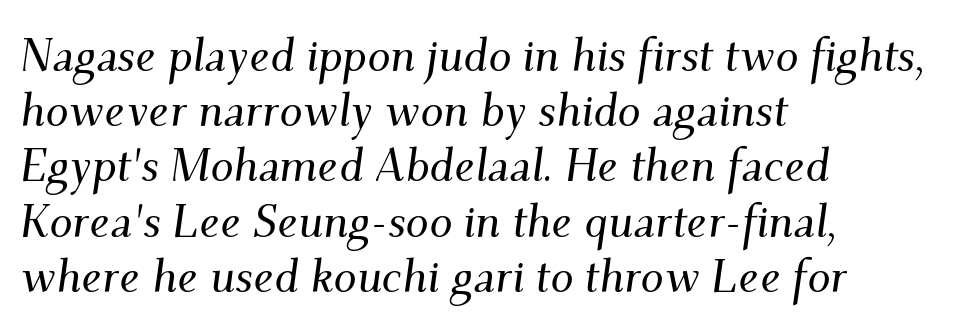
The image shows 46 px serif type, italic (leaning right); set left-aligned, line spacing 1.2x, normal letter spacing, not underlined; medium stroke contrast and a small x-height.
